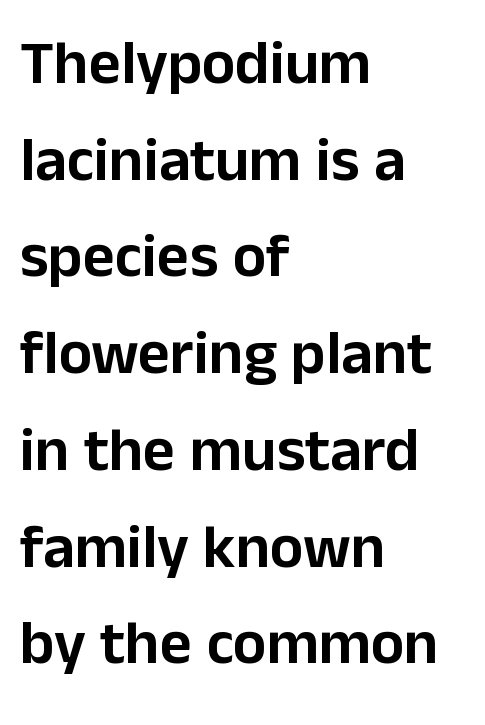
The image shows 62 px sans-serif type, upright; set left-aligned, normal line spacing (1.56x), normal letter spacing, not underlined; low stroke contrast and a medium x-height.
